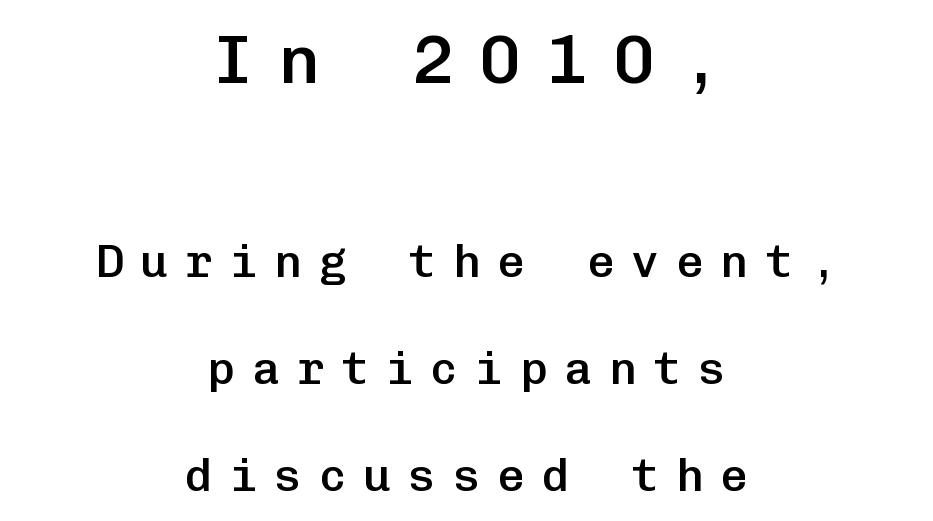
This rendering widens character spacing well past its baseline value. Style check: upright. Stroke thickness is moderately raised; the sample reads as semibold. Horizontal bands of white between lines are thick stripes. A centered setting, common on invitations and titles, is used for this passage. The area under the type is left untouched.
